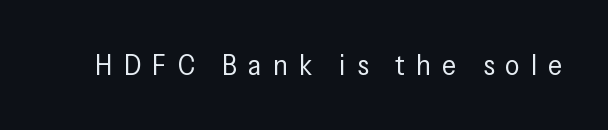
Unmarked baselines from the first word to the last. The letterforms stand isolated, each surrounded by extra space. The passage shown is not bold in any degree. Serif or sans? Sans — the stroke terminals are bare. This sample uses an upright cut, with every glyph sitting square on the baseline. Think of a printed novel: that variable character pitch is what you see here.
